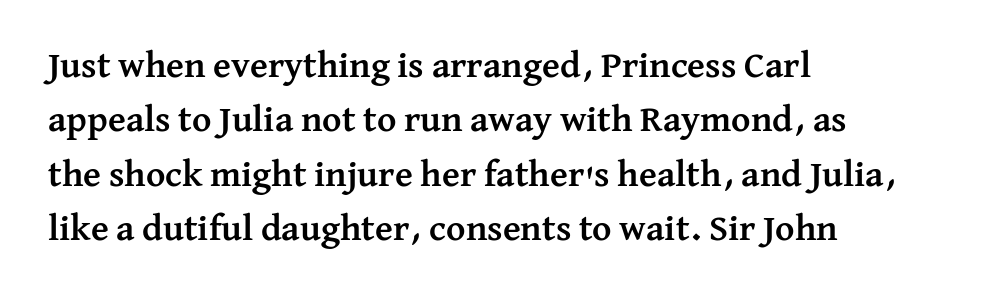
{"serif": "yes", "italic": "no", "bold": "yes", "weight": "semibold", "width": "normal", "stroke_contrast": "medium", "x_height": "medium", "monospaced": "no", "underline": "no", "align": "left", "line_spacing": "normal", "line_spacing_ratio": 1.47, "letter_spacing": "normal", "letter_spacing_em": 0.0, "glyph_px": 37}
